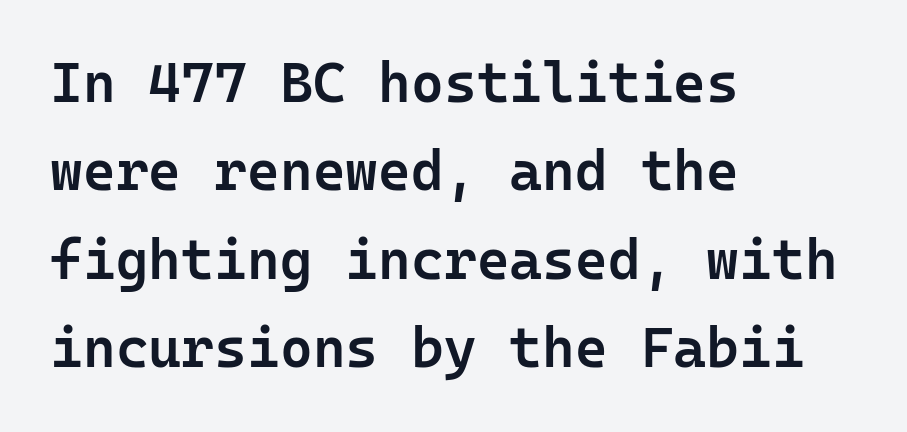
Observe the ordinary spacing: letters are neighbours, not strangers. Typeset ragged right — the left edge is the straight one. These lines are composed in type without serifs. You could count columns in this text — the font is strictly monospaced.
